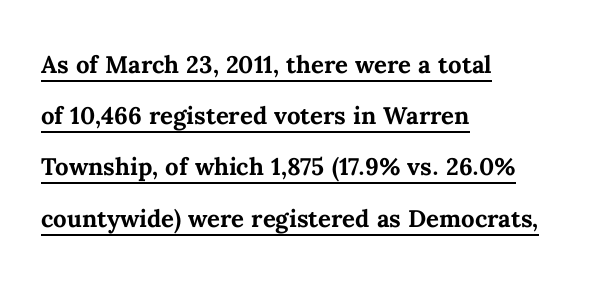
{"italic": "no", "bold": "yes", "weight": "semibold", "width": "normal", "stroke_contrast": "medium", "x_height": "medium", "monospaced": "no", "underline": "yes", "align": "left", "line_spacing": "normal", "line_spacing_ratio": 1.6, "letter_spacing": "normal", "letter_spacing_em": 0.0, "glyph_px": 32}
